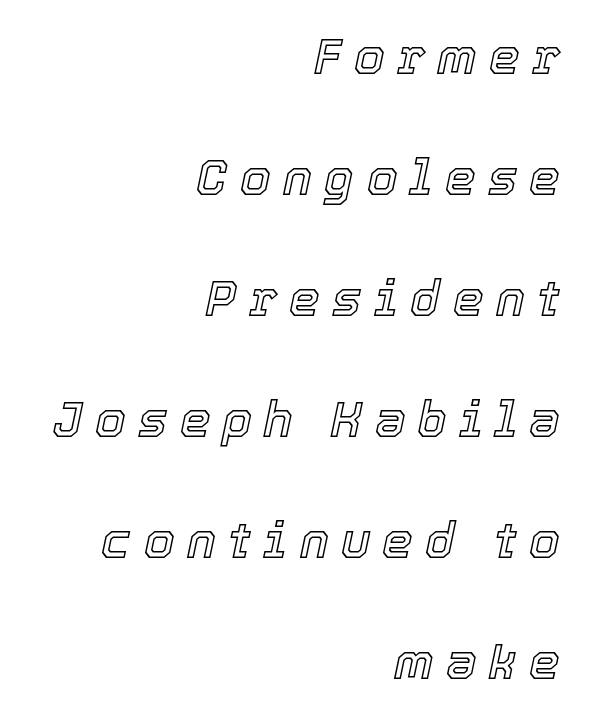
{"italic": "yes", "lean": "right", "slant_degrees": 12, "width": "normal", "x_height": "medium", "monospaced": "no", "underline": "no", "align": "right", "line_spacing": "loose", "line_spacing_ratio": 2.47, "letter_spacing": "wide", "letter_spacing_em": 0.25, "glyph_px": 49}
